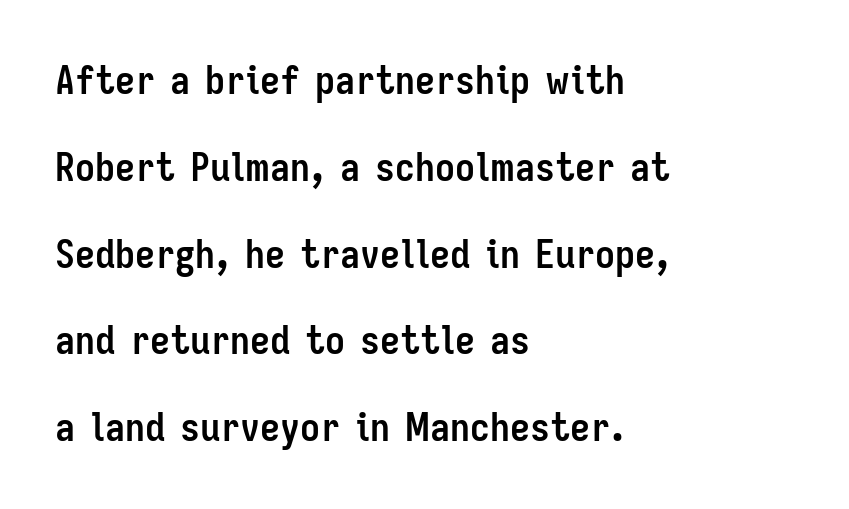
Q: Is the text bold? A: Yes.
Q: Is the text italic (slanted)? A: No, it is upright.
Q: Is the typeface a serif or a sans-serif typeface? A: Sans-serif.
Q: Is the text underlined? A: No.
Q: How is the paragraph aligned? A: Left-aligned.
Q: Is the spacing between letters normal or unusually wide? A: Normal.
Q: Is the spacing between lines tight, normal or loose? A: Loose.
Q: Width (condensed, normal, or wide)? A: Condensed.
Q: Stroke contrast? A: Low.
Q: x-height? A: Medium.
Q: Monospaced? A: No.
